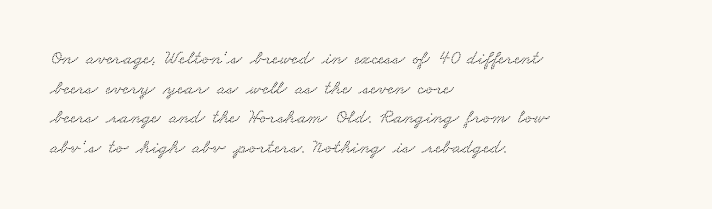
The rendering uses a moderate line-height, typical for paragraphs. The strip under each line holds only bare page. Does the copy run flush right? No — it runs flush left. Tracking here is standard; glyphs follow each other at the usual distance.
